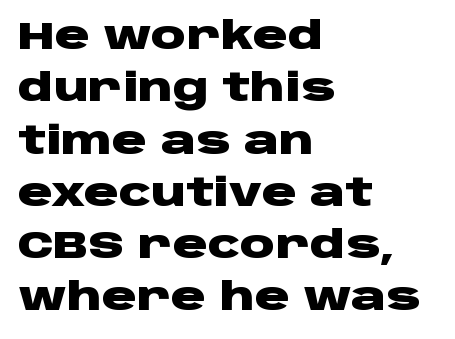
The image shows 39 px heavy, wide sans-serif type, upright; set left-aligned, normal line spacing (1.34x), normal letter spacing, not underlined; low stroke contrast and a large x-height.
